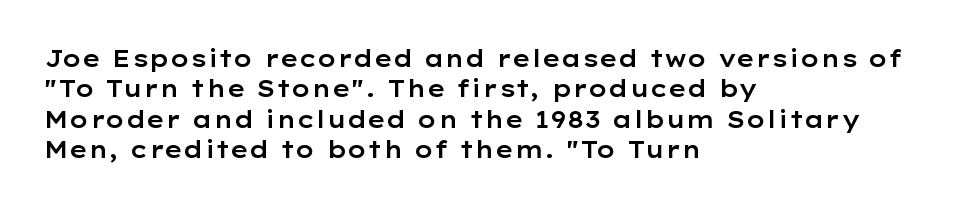
The face used here is rendered with its standard letterfit. These lines are set flush left with a ragged right edge. The glyphs are unaccompanied by any horizontal stroke below them. Normally led — the rows are evenly, conventionally spaced. Do the letters lean? They stand straight.
